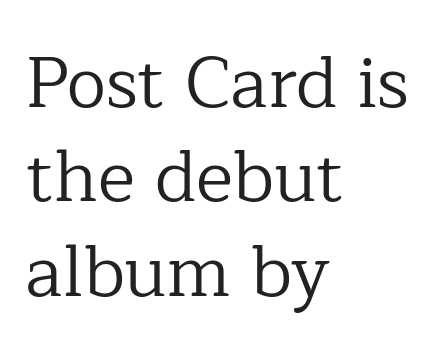
The image shows 71 px regular-weight serif type, upright; set left-aligned, normal line spacing (1.33x), normal letter spacing, not underlined; low stroke contrast and a medium x-height.
